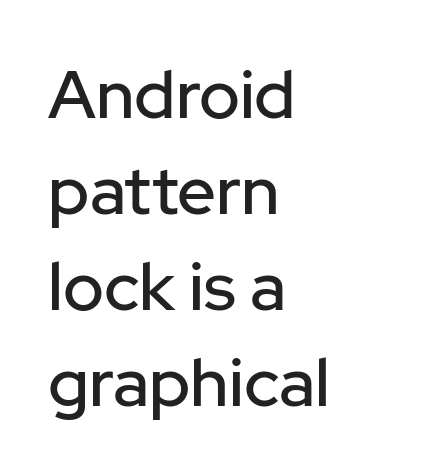
{"serif": "no", "italic": "no", "width": "normal", "stroke_contrast": "low", "x_height": "medium", "monospaced": "no", "underline": "no", "align": "left", "line_spacing": "normal", "line_spacing_ratio": 1.41, "letter_spacing": "normal", "letter_spacing_em": 0.0, "glyph_px": 68}
